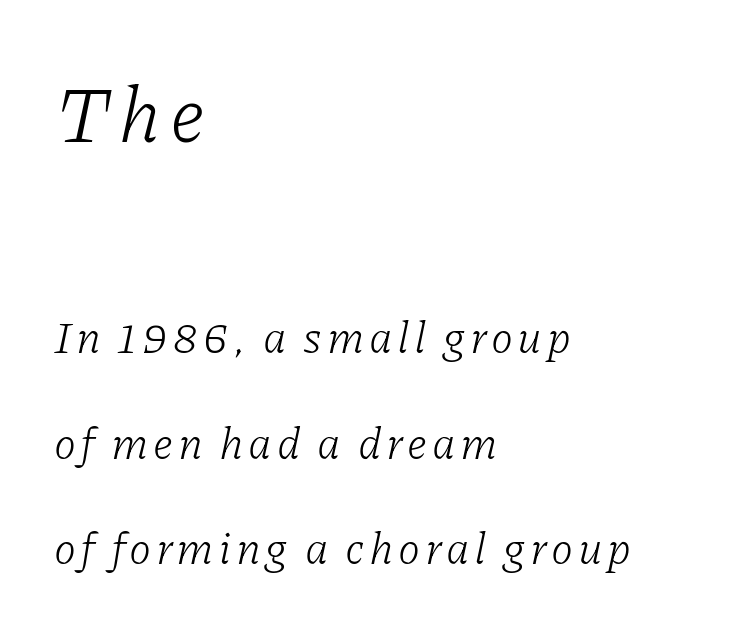
The image shows 79 px light serif type, italic (leaning right); set left-aligned, loose line spacing (2.35x), not underlined; the first (top) block is 1.76x larger; low stroke contrast and a medium x-height.
